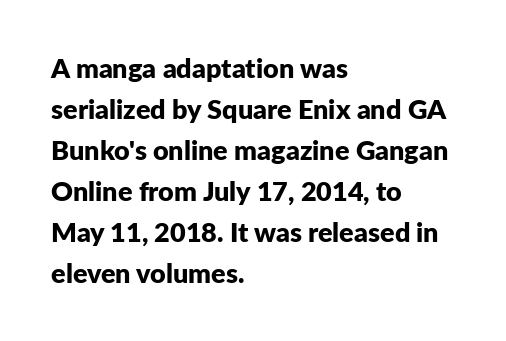
Q: Is the text bold? A: Yes.
Q: Is the text italic (slanted)? A: No, it is upright.
Q: Is the text underlined? A: No.
Q: How is the paragraph aligned? A: Left-aligned.
Q: Is the spacing between letters normal or unusually wide? A: Normal.
Q: Is the spacing between lines tight, normal or loose? A: Normal.
